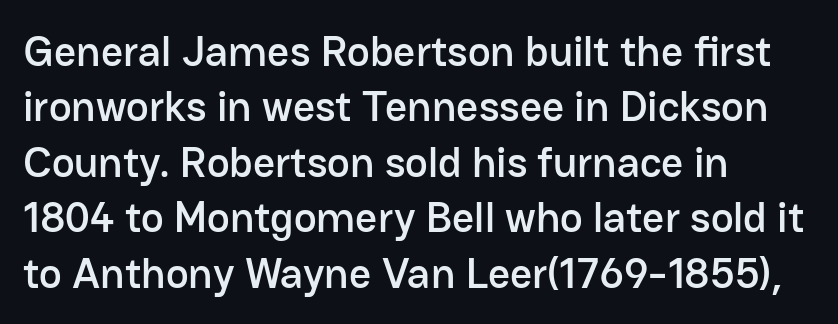
Q: Is the text italic (slanted)? A: No, it is upright.
Q: Is the typeface a serif or a sans-serif typeface? A: Sans-serif.
Q: Is the text underlined? A: No.
Q: How is the paragraph aligned? A: Left-aligned.
Q: Is the spacing between letters normal or unusually wide? A: Normal.
Q: Is the spacing between lines tight, normal or loose? A: Normal.
Q: Width (condensed, normal, or wide)? A: Normal.
Q: Stroke contrast? A: Low.
Q: x-height? A: Medium.
Q: Monospaced? A: No.
